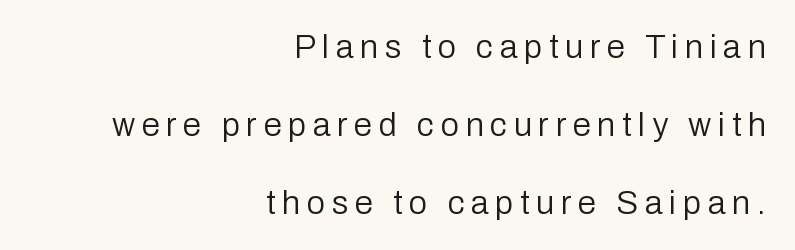
Alignment: flush right. Honestly, the letter spacing is so wide it's the main thing you notice. Is the stroke heavy? The answer is a plain regular-or-lighter. Check under the words: just untouched page. The passage shown is typeset with a sans-serif family.
